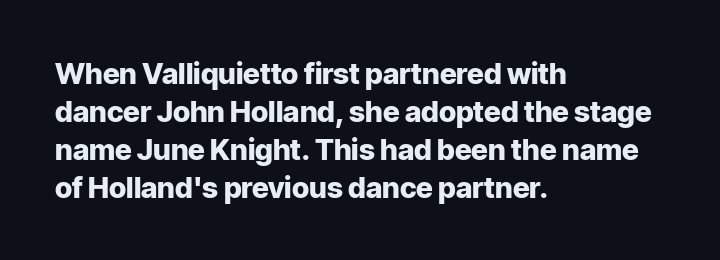
The image shows 29 px heavy sans-serif type, upright; set left-aligned, normal line spacing (1.31x), normal letter spacing, not underlined; low stroke contrast and a medium x-height.
